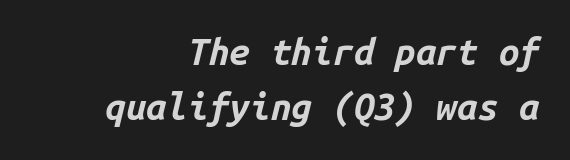
These lines sit exactly where default settings would place them. Do the characters align in a grid? Yes, the font is monospaced. The ragged edge is on the left, which tells us the setting is flush right. The tracking reads as untouched default to a designer's eye. Every character sits at an angle, as italics do. Each row of text sits above clean, open space.
